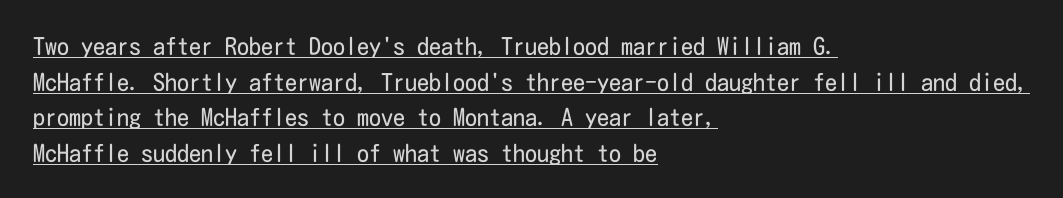
{"italic": "no", "bold": "no", "underline": "yes", "align": "left", "line_spacing": "normal", "line_spacing_ratio": 1.48, "letter_spacing": "normal", "letter_spacing_em": 0.0, "glyph_px": 24}
